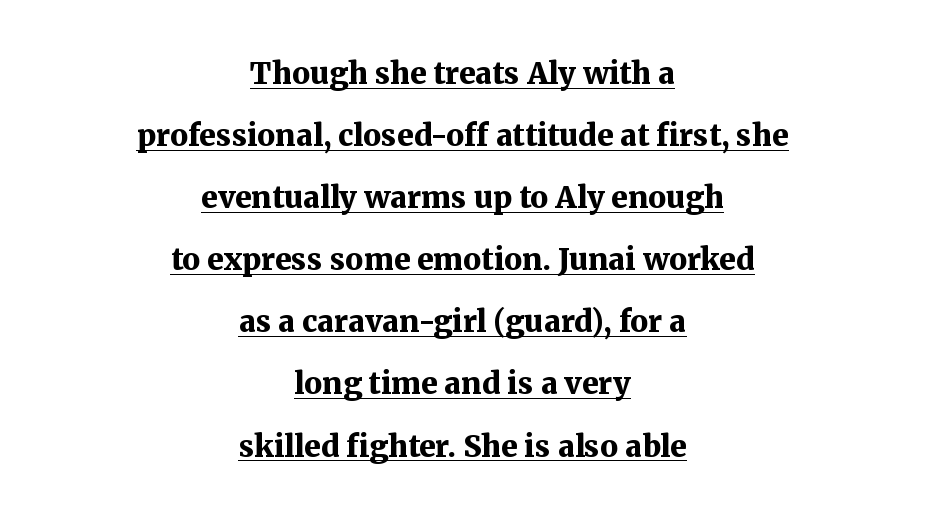
Q: Is the text bold? A: Yes.
Q: Is the text italic (slanted)? A: No, it is upright.
Q: Is the typeface a serif or a sans-serif typeface? A: Serif.
Q: Is the text underlined? A: Yes.
Q: How is the paragraph aligned? A: Centered.
Q: Is the spacing between letters normal or unusually wide? A: Normal.
Q: Is the spacing between lines tight, normal or loose? A: Loose.
Q: Width (condensed, normal, or wide)? A: Normal.
Q: Stroke contrast? A: Medium.
Q: x-height? A: Medium.
Q: Monospaced? A: No.
